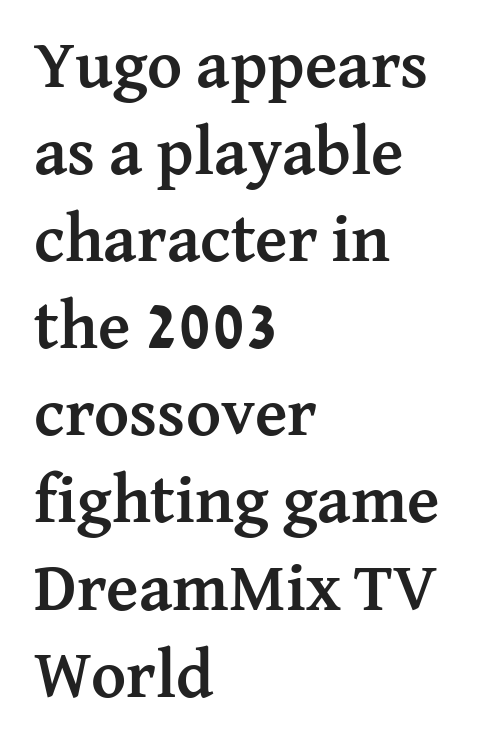
The image shows 67 px semibold serif type, upright; set left-aligned, normal line spacing (1.3x), normal letter spacing, not underlined; medium stroke contrast and a medium x-height.
